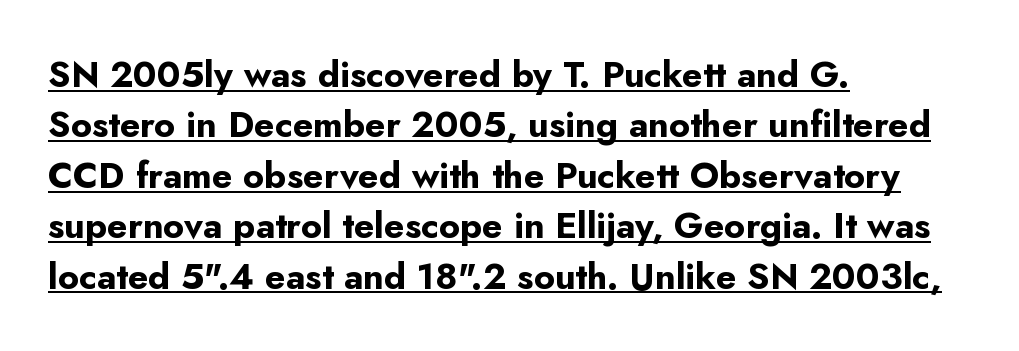
Q: Is the text bold? A: Yes.
Q: Is the text italic (slanted)? A: No, it is upright.
Q: Is the typeface a serif or a sans-serif typeface? A: Sans-serif.
Q: Is the text underlined? A: Yes.
Q: How is the paragraph aligned? A: Left-aligned.
Q: Is the spacing between letters normal or unusually wide? A: Normal.
Q: Is the spacing between lines tight, normal or loose? A: Normal.
Q: Width (condensed, normal, or wide)? A: Normal.
Q: Stroke contrast? A: Low.
Q: x-height? A: Small.
Q: Monospaced? A: No.
